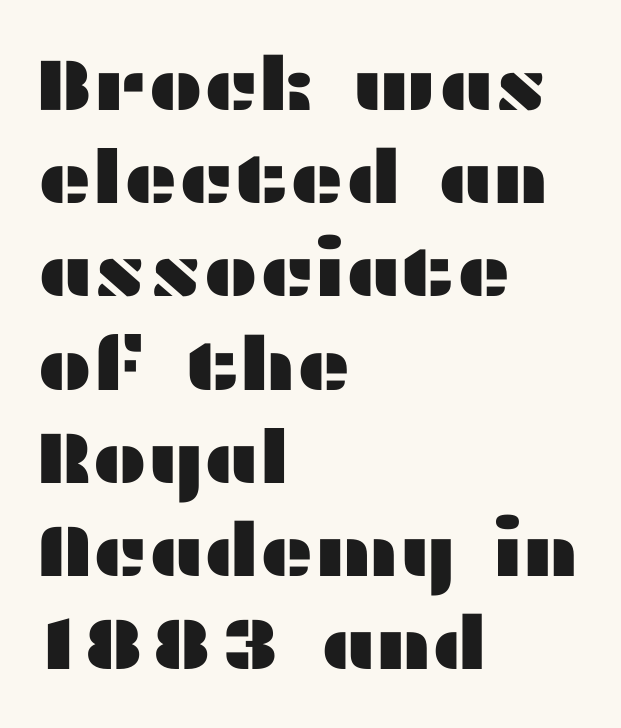
Q: Is the text italic (slanted)? A: No, it is upright.
Q: Is the typeface a serif or a sans-serif typeface? A: Sans-serif.
Q: Is the text underlined? A: No.
Q: How is the paragraph aligned? A: Left-aligned.
Q: Is the spacing between letters normal or unusually wide? A: Normal.
Q: Is the spacing between lines tight, normal or loose? A: Normal.
Q: Width (condensed, normal, or wide)? A: Wide.
Q: Stroke contrast? A: Medium.
Q: x-height? A: Medium.
Q: Monospaced? A: No.
